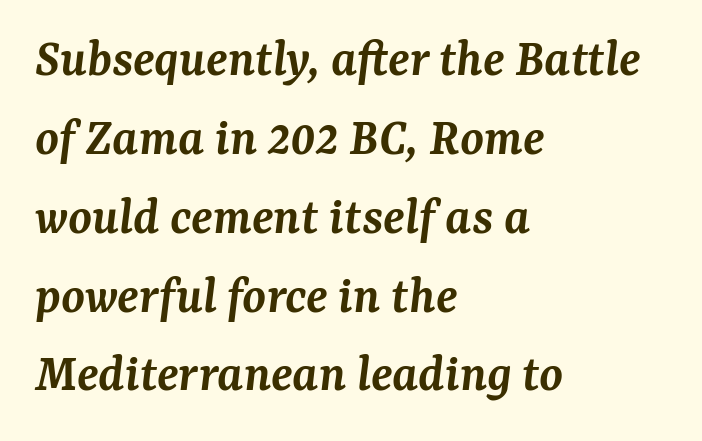
Q: Is the text bold? A: Semi-bold.
Q: Is the text italic (slanted)? A: Yes, it leans right by about 7 degrees.
Q: Is the typeface a serif or a sans-serif typeface? A: Serif.
Q: Is the text underlined? A: No.
Q: How is the paragraph aligned? A: Left-aligned.
Q: Is the spacing between letters normal or unusually wide? A: Normal.
Q: Is the spacing between lines tight, normal or loose? A: Normal.
Q: Width (condensed, normal, or wide)? A: Normal.
Q: Stroke contrast? A: Medium.
Q: x-height? A: Medium.
Q: Monospaced? A: No.
